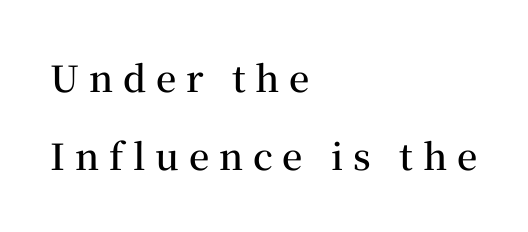
The image shows 36 px semibold serif type, upright; set left-aligned, loose line spacing (2.17x), unusually wide letter spacing (+0.27 em), not underlined; medium stroke contrast and a medium x-height.
